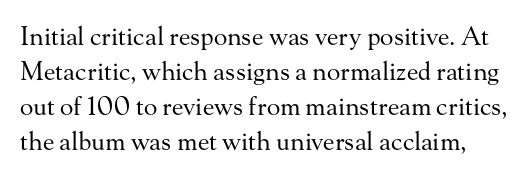
Q: Is the text bold? A: No.
Q: Is the text italic (slanted)? A: No, it is upright.
Q: Is the text underlined? A: No.
Q: Is the spacing between letters normal or unusually wide? A: Normal.
Q: Is the spacing between lines tight, normal or loose? A: Normal.
